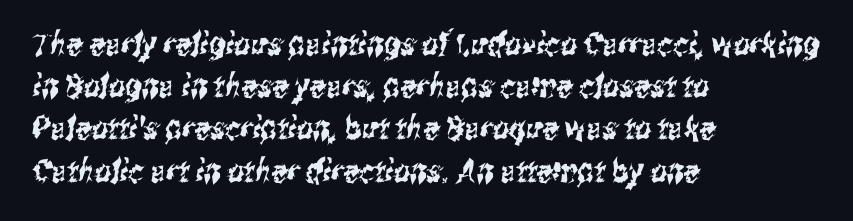
The image shows 32 px condensed sans-serif type; set left-aligned, normal line spacing (1.32x), normal letter spacing, not underlined; medium stroke contrast and a medium x-height.
